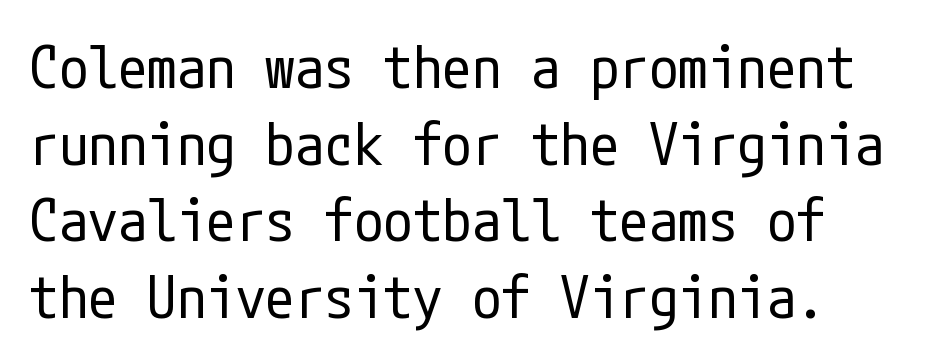
The image shows 59 px regular-weight, condensed sans-serif type, upright; set normal line spacing (1.3x), normal letter spacing, not underlined; low stroke contrast and a medium x-height.
